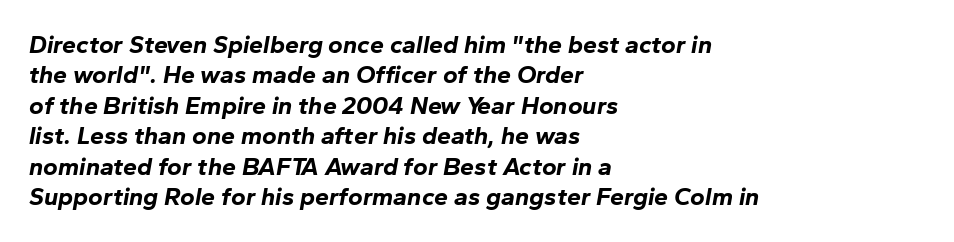
Q: Is the text bold? A: Yes.
Q: Is the text italic (slanted)? A: Yes, it leans right by about 10 degrees.
Q: Is the text underlined? A: No.
Q: How is the paragraph aligned? A: Left-aligned.
Q: Is the spacing between letters normal or unusually wide? A: Normal.
